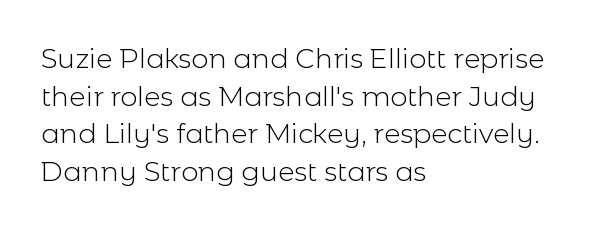
Notice how the stems are strictly vertical — no italics here. A bare baseline throughout the passage. Inter-character spacing is left at the font's built-in metrics. Vertical spacing — default. The ragged edge is on the right, which tells us the setting is flush left. The font sits on the lighter half of the weight spectrum, regular included.
